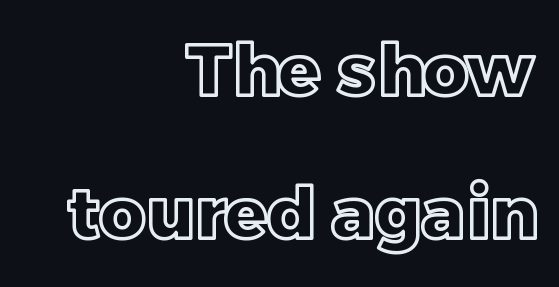
The image shows 71 px text type, upright; set right-aligned, loose line spacing (2.02x), normal letter spacing, not underlined; a large x-height.
